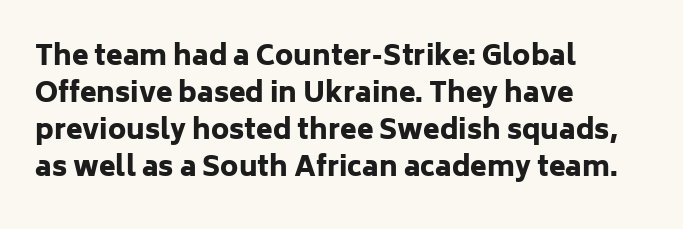
{"italic": "no", "bold": "yes", "underline": "no", "align": "left", "line_spacing": "normal", "line_spacing_ratio": 1.37, "letter_spacing": "normal", "letter_spacing_em": 0.0, "glyph_px": 27}
